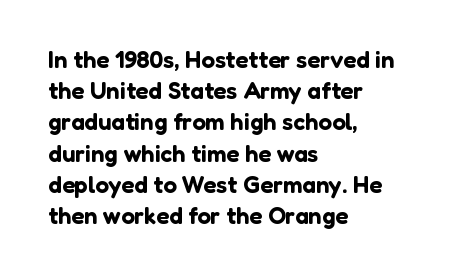
The image shows 24 px text type, upright; set left-aligned, normal line spacing (1.3x), normal letter spacing, not underlined.
